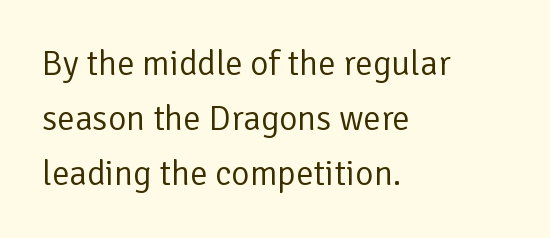
{"serif": "no", "italic": "no", "bold": "no", "weight": "regular", "width": "normal", "stroke_contrast": "low", "x_height": "medium", "monospaced": "no", "underline": "no", "align": "left", "line_spacing": "normal", "line_spacing_ratio": 1.57, "letter_spacing": "normal", "letter_spacing_em": 0.0, "glyph_px": 35}
